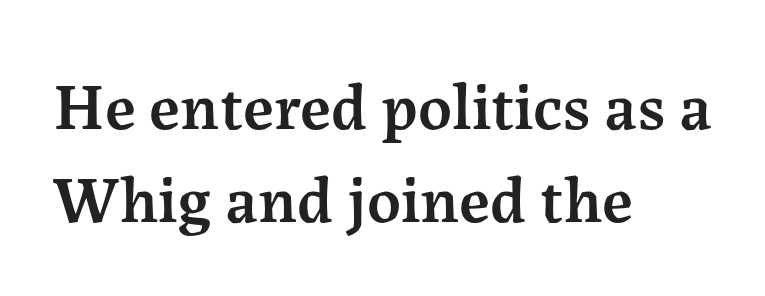
{"serif": "yes", "italic": "no", "bold": "semi", "weight": "semibold", "width": "normal", "stroke_contrast": "medium", "x_height": "medium", "monospaced": "no", "underline": "no", "align": "left", "line_spacing": "normal", "line_spacing_ratio": 1.41, "letter_spacing": "normal", "letter_spacing_em": 0.0, "glyph_px": 66}
